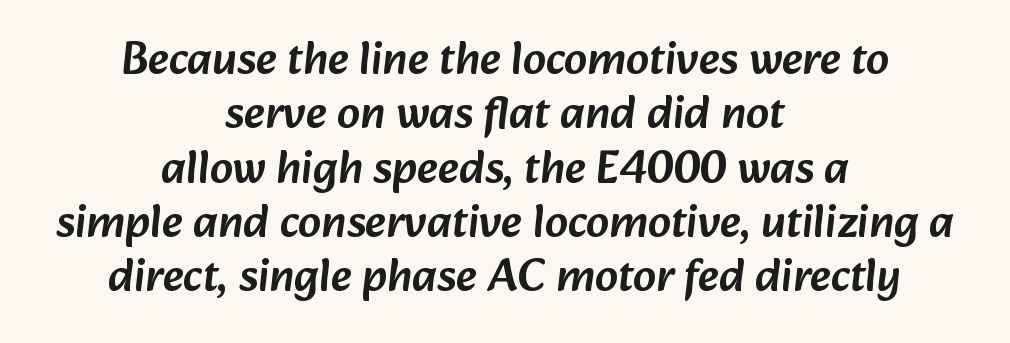
The image shows 46 px sans-serif type; set centered, line spacing 1.18x, normal letter spacing, not underlined; low stroke contrast and a medium x-height.
